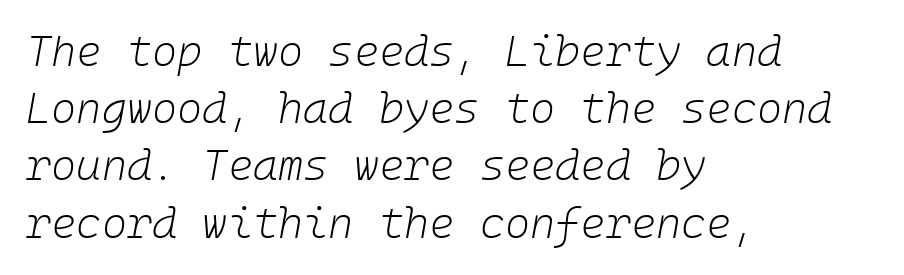
The image shows 43 px light type, italic (leaning right); set left-aligned, normal line spacing (1.33x), normal letter spacing, not underlined; low stroke contrast and a medium x-height.
